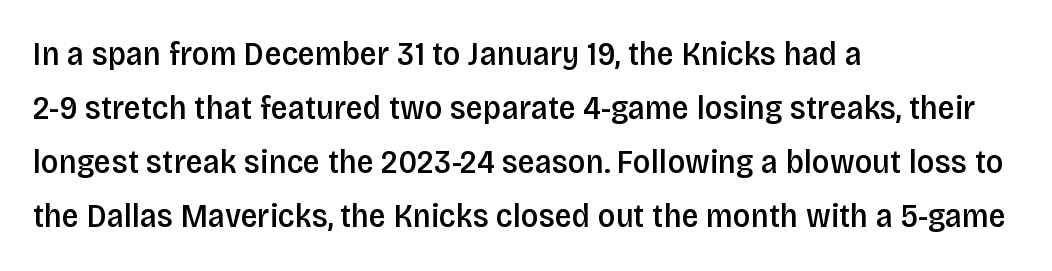
{"serif": "no", "italic": "no", "bold": "semi", "weight": "semibold", "width": "condensed", "stroke_contrast": "low", "x_height": "large", "monospaced": "no", "underline": "no", "align": "left", "line_spacing": "normal", "line_spacing_ratio": 1.59, "letter_spacing": "normal", "letter_spacing_em": 0.0, "glyph_px": 34}
